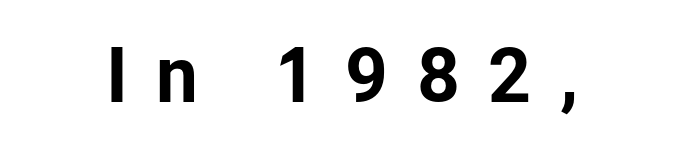
Q: Is the text italic (slanted)? A: No, it is upright.
Q: Is the typeface a serif or a sans-serif typeface? A: Sans-serif.
Q: Is the text underlined? A: No.
Q: Is the spacing between letters normal or unusually wide? A: Unusually wide.
Q: Width (condensed, normal, or wide)? A: Normal.
Q: Stroke contrast? A: Low.
Q: x-height? A: Medium.
Q: Monospaced? A: No.
